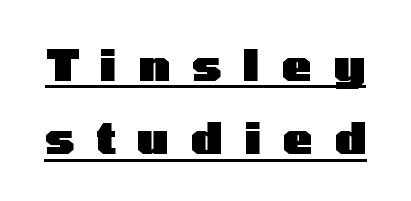
The image shows 44 px heavy, wide sans-serif type, upright; set normal line spacing (1.67x), unusually wide letter spacing (+0.5 em), underlined; low stroke contrast and a medium x-height.
